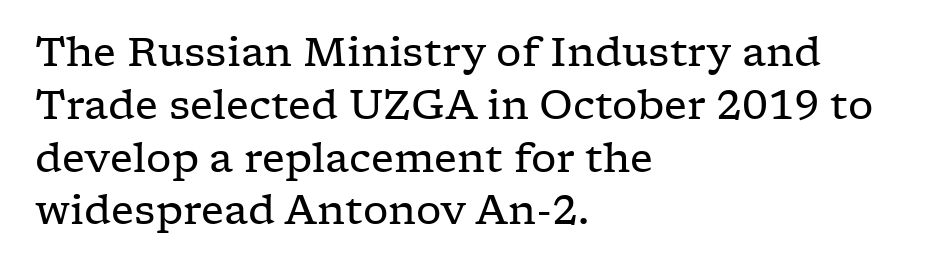
A typesetter would call this proportional, since set widths differ per character. The cut favours lightness, reaching ordinary text weight at its darkest. The setting favours the left margin, as ordinary paragraphs usually do. A roman cut, with each character standing at attention. The passage shown is not underscored anywhere.
